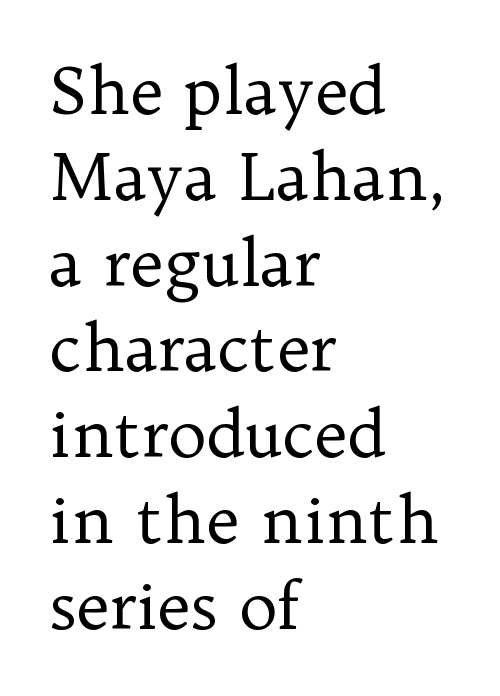
The image shows 65 px regular-weight serif type, upright; set left-aligned, normal line spacing (1.32x), normal letter spacing, not underlined; low stroke contrast and a medium x-height.
